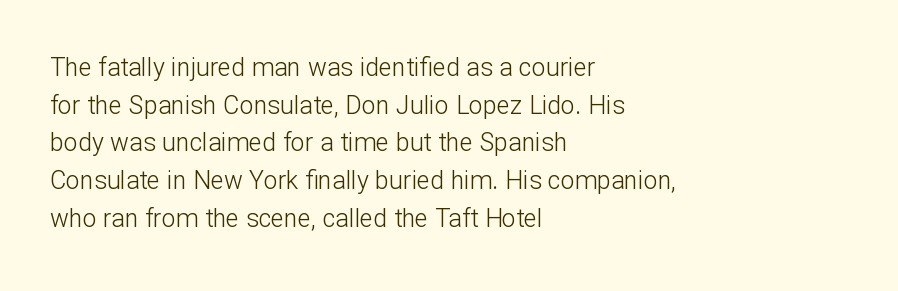
Q: Is the text bold? A: No.
Q: Is the text italic (slanted)? A: No, it is upright.
Q: Is the text underlined? A: No.
Q: How is the paragraph aligned? A: Left-aligned.
Q: Is the spacing between letters normal or unusually wide? A: Normal.
Q: Is the spacing between lines tight, normal or loose? A: Normal.
